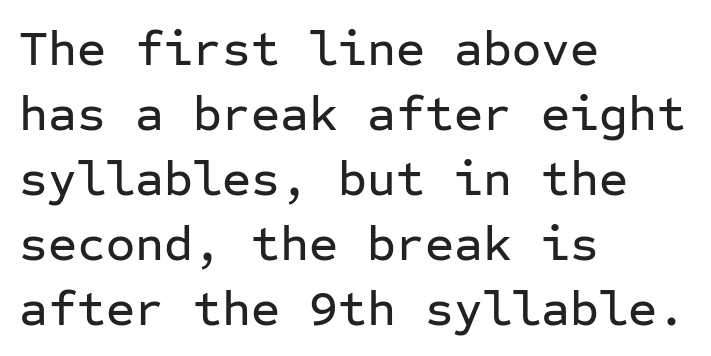
The image shows 50 px sans-serif type, upright, monospaced; set left-aligned, normal line spacing (1.3x), normal letter spacing, not underlined; low stroke contrast and a medium x-height.
